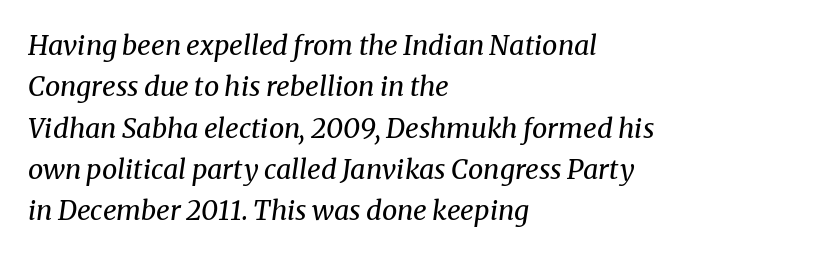
The image shows 27 px text type, italic (leaning right); set left-aligned, normal line spacing (1.53x), normal letter spacing, not underlined.
